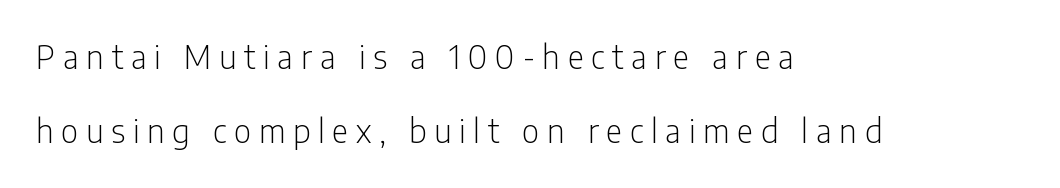
The image shows 32 px light, condensed sans-serif type, upright; set left-aligned, loose line spacing (2.32x), unusually wide letter spacing (+0.24 em), not underlined; low stroke contrast and a medium x-height.
